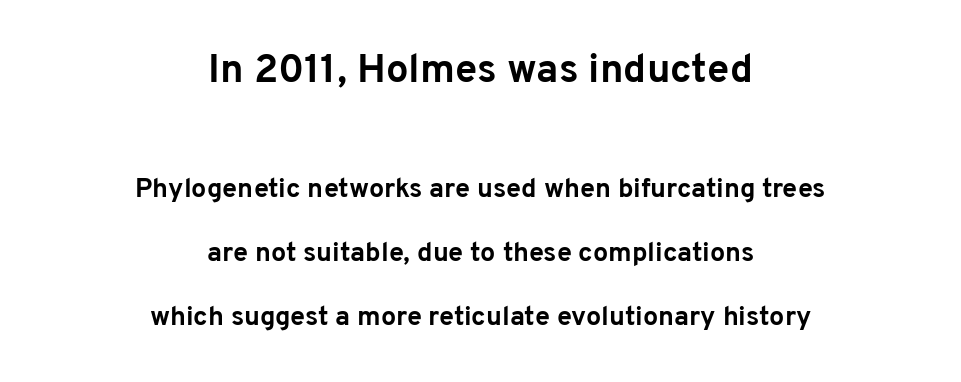
The image shows 40 px bold sans-serif type, upright; set centered, loose line spacing (2.37x), normal letter spacing, not underlined; the first (top) block is 1.48x larger; low stroke contrast and a medium x-height.
